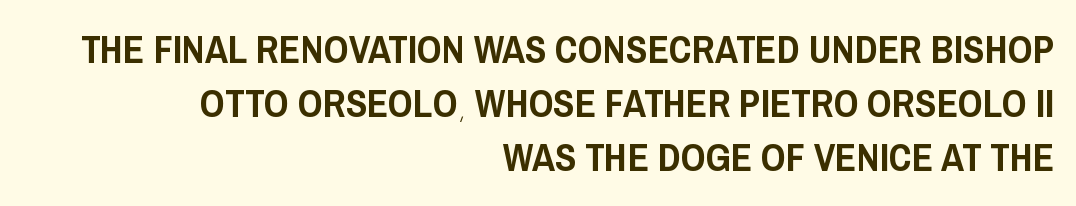
{"serif": "no", "italic": "no", "width": "condensed", "stroke_contrast": "low", "x_height": "large", "monospaced": "no", "underline": "no", "align": "right", "line_spacing": "normal", "line_spacing_ratio": 1.38, "letter_spacing": "normal", "letter_spacing_em": 0.0, "glyph_px": 39}
